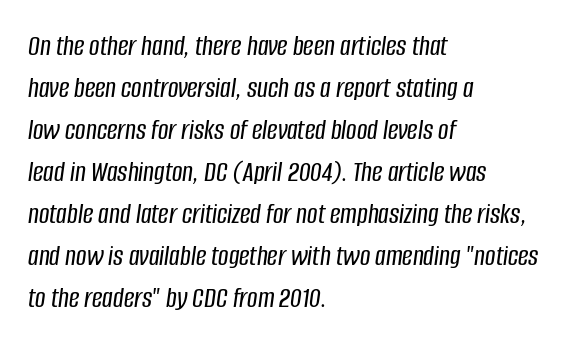
{"italic": "yes", "lean": "right", "slant_degrees": 8, "width": "condensed", "stroke_contrast": "low", "x_height": "large", "monospaced": "no", "underline": "no", "align": "left", "line_spacing": "normal", "line_spacing_ratio": 1.45, "letter_spacing": "normal", "letter_spacing_em": 0.0, "glyph_px": 29}
